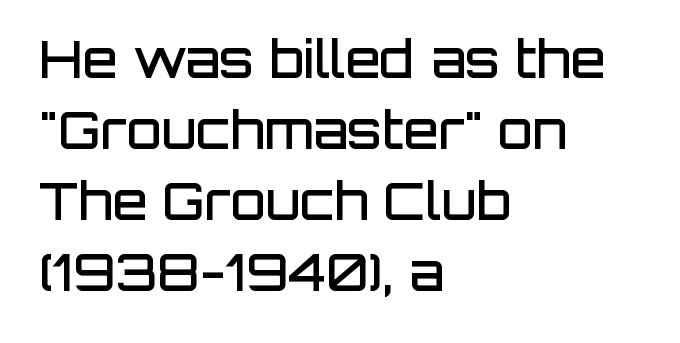
The image shows 51 px semibold sans-serif type, upright; set left-aligned, normal line spacing (1.39x), normal letter spacing, not underlined; low stroke contrast and a large x-height.
